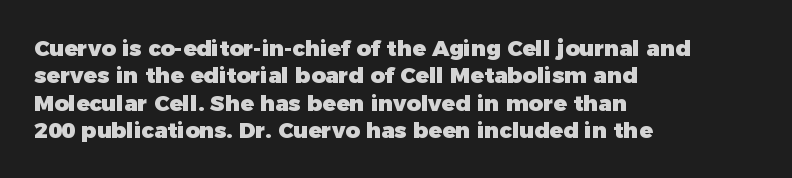
Q: Is the text bold? A: Yes.
Q: Is the text italic (slanted)? A: No, it is upright.
Q: Is the text underlined? A: No.
Q: How is the paragraph aligned? A: Left-aligned.
Q: Is the spacing between letters normal or unusually wide? A: Normal.
